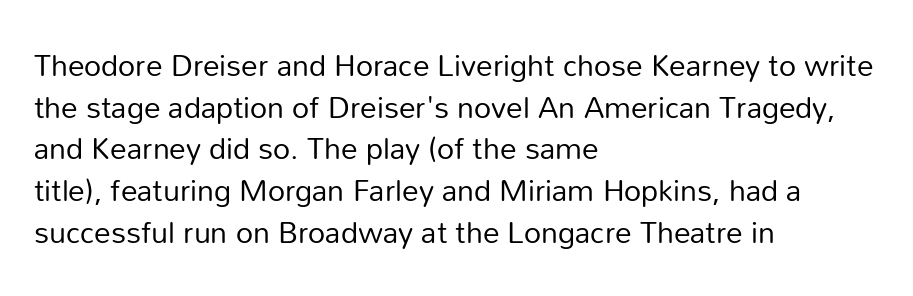
{"serif": "no", "italic": "no", "bold": "no", "weight": "regular", "width": "normal", "stroke_contrast": "low", "x_height": "medium", "monospaced": "no", "underline": "no", "align": "left", "line_spacing": "normal", "line_spacing_ratio": 1.39, "letter_spacing": "normal", "letter_spacing_em": 0.0, "glyph_px": 30}
